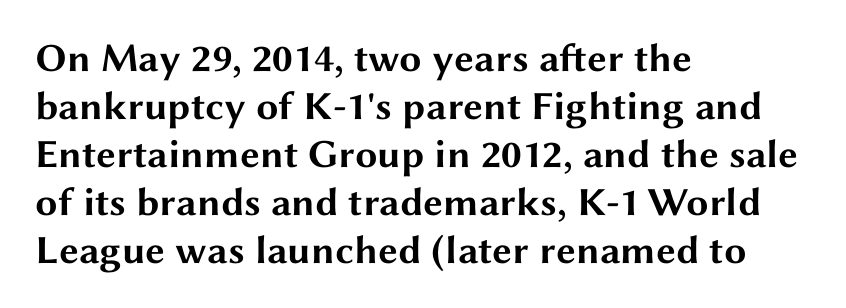
The image shows 40 px bold, wide sans-serif type, upright; set left-aligned, line spacing 1.2x, normal letter spacing, not underlined; medium stroke contrast and a medium x-height.
